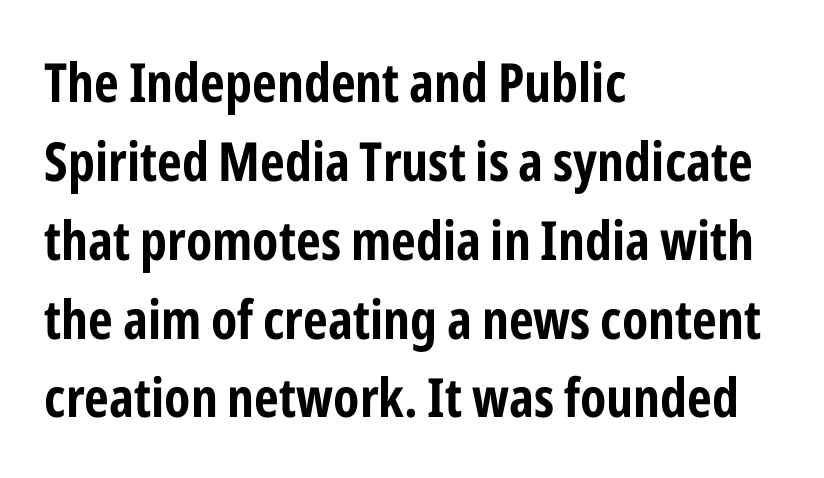
Q: Is the text bold? A: Yes.
Q: Is the text italic (slanted)? A: No, it is upright.
Q: Is the typeface a serif or a sans-serif typeface? A: Sans-serif.
Q: Is the text underlined? A: No.
Q: How is the paragraph aligned? A: Left-aligned.
Q: Is the spacing between letters normal or unusually wide? A: Normal.
Q: Is the spacing between lines tight, normal or loose? A: Normal.
Q: Width (condensed, normal, or wide)? A: Condensed.
Q: Stroke contrast? A: Low.
Q: x-height? A: Medium.
Q: Monospaced? A: No.
